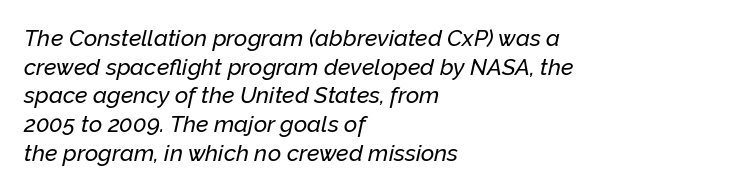
Horizontal alignment here is leftward, the default for most running prose. The strip under each line holds only bare page. A typesetter would mark this as italic. Regarding leading, the lines here are spaced in the standard way.
